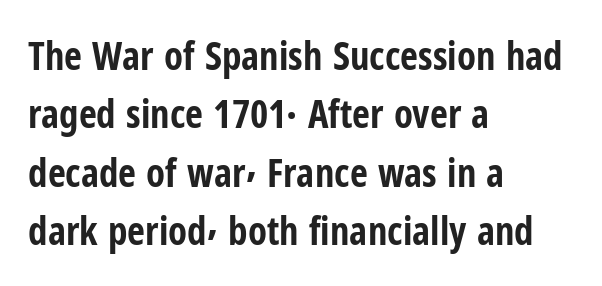
The lines in this sample share a left origin and differ only in where they stop. Leading matches the norm, producing a regular column. Strong, thick strokes mark this as bold type. Look at the tracking — it's just the regular setting, nothing added.
